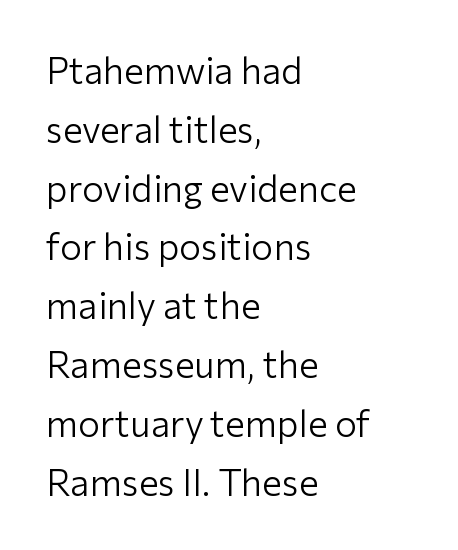
Posture: upright roman. All the whitespace from short lines collects on the right. Weight class: somewhere from thin through regular. The letters advance in unequal steps, a hallmark of proportional type.
